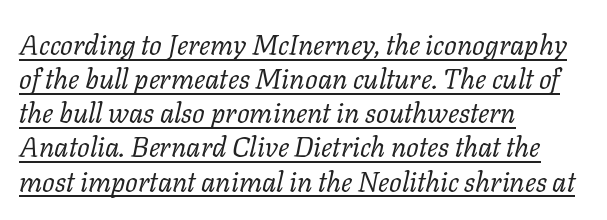
The image shows 28 px regular-weight serif type, italic (leaning right); set left-aligned, line spacing 1.22x, normal letter spacing, underlined; low stroke contrast and a medium x-height.
